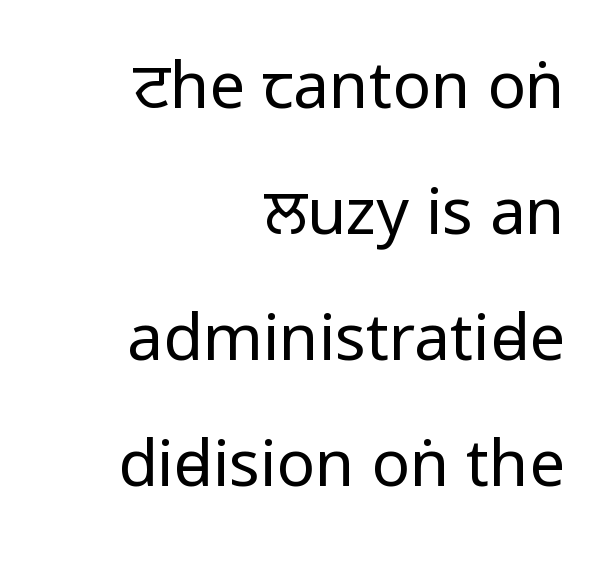
{"serif": "no", "italic": "no", "bold": "no", "weight": "regular", "width": "condensed", "stroke_contrast": "low", "x_height": "large", "monospaced": "no", "underline": "no", "align": "right", "line_spacing": "loose", "line_spacing_ratio": 1.97, "letter_spacing": "normal", "letter_spacing_em": 0.0, "glyph_px": 64}
